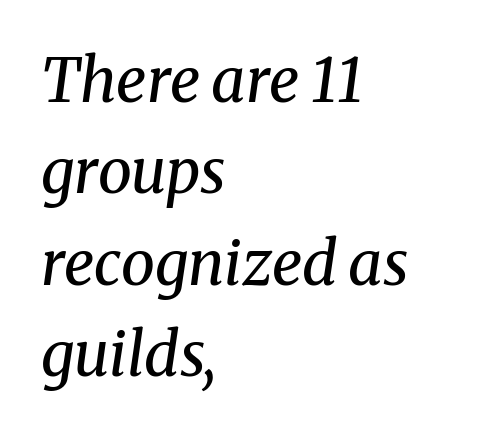
Compared with ordinary roman type, these characters are visibly tilted. Descenders are the only things crossing below the line. Is the letter spacing exaggerated? No — it looks like the ordinary default. Proportional: the letters do not fall into vertical columns.
